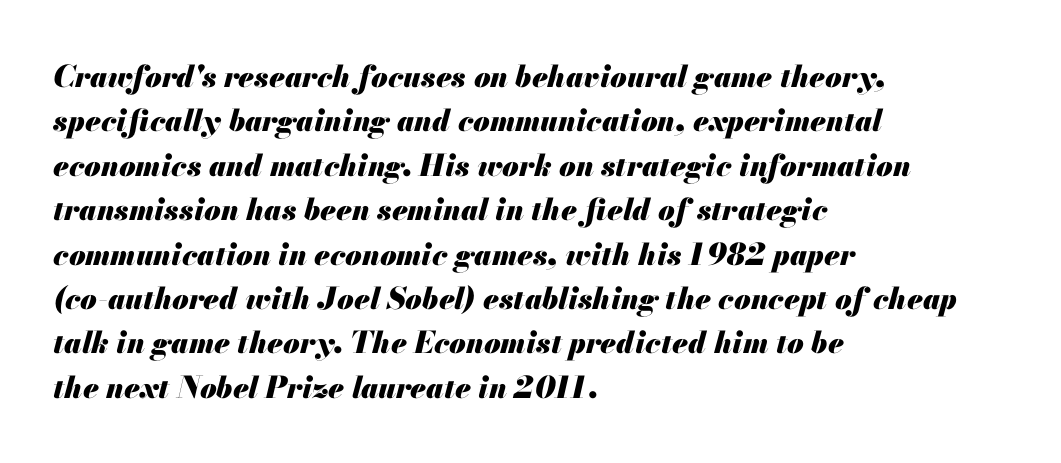
Q: Is the text bold? A: Yes.
Q: Is the text italic (slanted)? A: Yes, it leans right by about 13 degrees.
Q: Is the text underlined? A: No.
Q: How is the paragraph aligned? A: Left-aligned.
Q: Is the spacing between letters normal or unusually wide? A: Normal.
Q: Is the spacing between lines tight, normal or loose? A: Normal.
Q: Width (condensed, normal, or wide)? A: Normal.
Q: Stroke contrast? A: Medium.
Q: x-height? A: Small.
Q: Monospaced? A: No.
